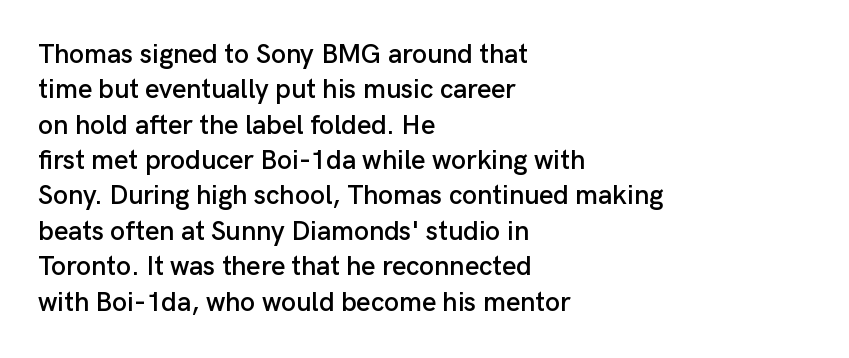
{"italic": "no", "underline": "no", "align": "left", "line_spacing": "normal", "line_spacing_ratio": 1.31, "letter_spacing": "normal", "letter_spacing_em": 0.0, "glyph_px": 27}
